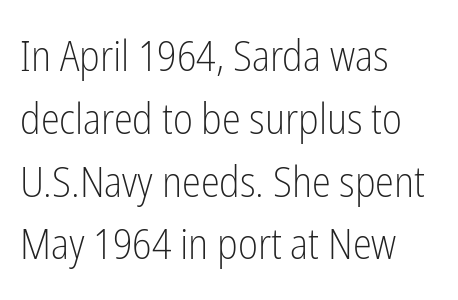
The image shows 43 px light, condensed sans-serif type, upright; set left-aligned, normal line spacing (1.46x), normal letter spacing, not underlined; low stroke contrast and a medium x-height.
